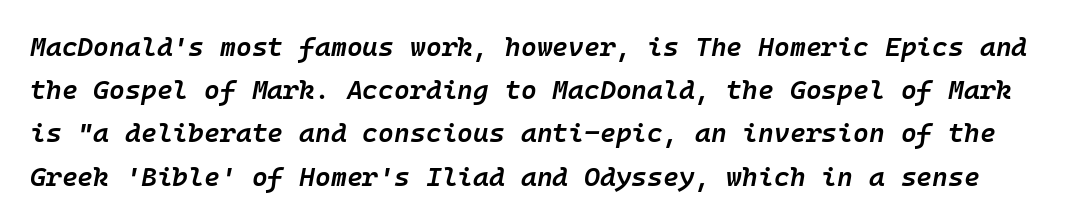
Slant detected: the letters are inclined. The letterforms sit shoulder to shoulder at normal distance. A normal amount of white space separates one row of letters from the next. Underlining? Definitely not there.
